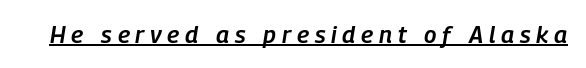
Q: Is the text bold? A: Semi-bold.
Q: Is the text italic (slanted)? A: Yes, it leans right by about 9 degrees.
Q: Is the text underlined? A: Yes.
Q: Is the spacing between letters normal or unusually wide? A: Unusually wide.
